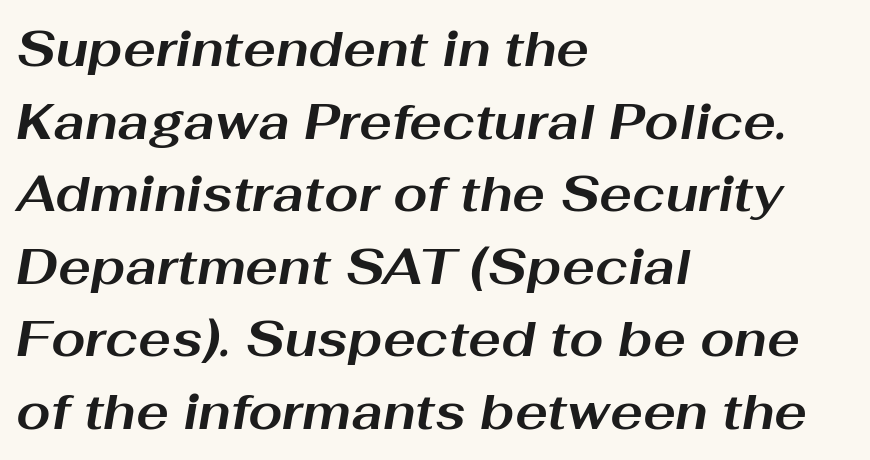
Q: Is the text bold? A: Yes.
Q: Is the text italic (slanted)? A: Yes, it leans right by about 10 degrees.
Q: Is the text underlined? A: No.
Q: How is the paragraph aligned? A: Left-aligned.
Q: Is the spacing between letters normal or unusually wide? A: Normal.
Q: Is the spacing between lines tight, normal or loose? A: Normal.
Q: Width (condensed, normal, or wide)? A: Wide.
Q: Stroke contrast? A: Medium.
Q: x-height? A: Medium.
Q: Monospaced? A: No.
